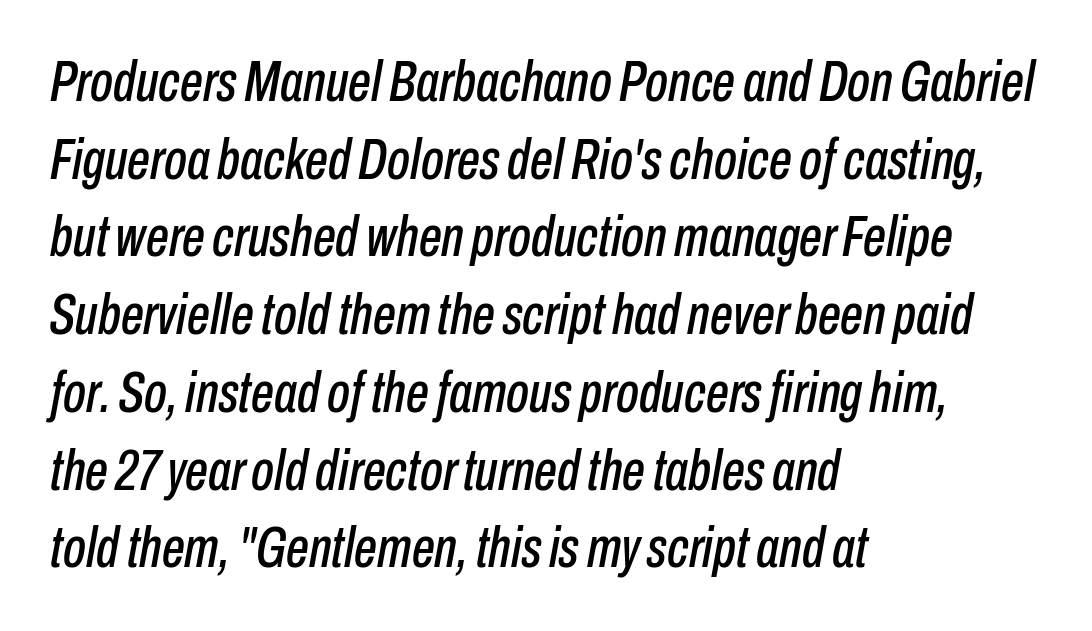
Descender tails drop into unmarked territory. Normally led — the rows are evenly, conventionally spaced. The passage shown is typed in a proportional face where columns would drift. One-word summary of the alignment: left. Does the lettering tilt? It does — this is italic.
